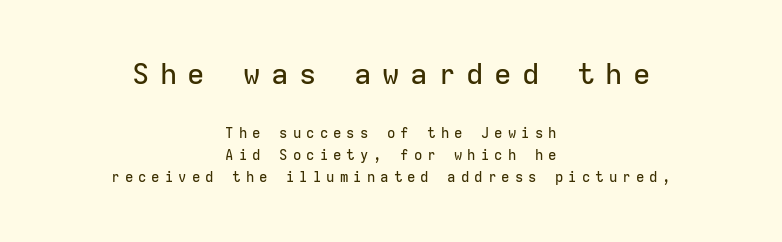
Q: Is the text italic (slanted)? A: No, it is upright.
Q: Is the typeface a serif or a sans-serif typeface? A: Sans-serif.
Q: Is the text underlined? A: No.
Q: How is the paragraph aligned? A: Centered.
Q: Is the spacing between letters normal or unusually wide? A: Unusually wide.
Q: Is the spacing between lines tight, normal or loose? A: Normal.
Q: Which block of text is set in a larger size, the first (top) or the second (bottom)? A: The first (top) one.
Q: Width (condensed, normal, or wide)? A: Normal.
Q: Stroke contrast? A: Low.
Q: x-height? A: Medium.
Q: Monospaced? A: Yes.
